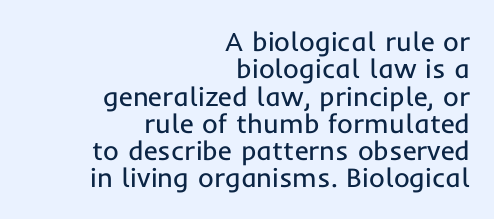
{"italic": "no", "bold": "no", "underline": "no", "align": "right", "line_spacing": "tight", "line_spacing_ratio": 1.01, "letter_spacing": "normal", "letter_spacing_em": 0.0, "glyph_px": 27}
